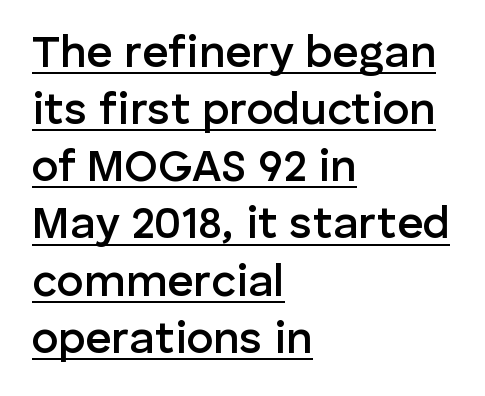
The type sits square on the baseline with zero lean. Moderately thickened strokes mark this as semibold type. The text was rendered using a sans face with plain stroke endings. The gaps between neighbouring characters are ordinary and unremarkable. One glance says typical: line gaps are just what's usual. The passage shown is typed in a proportional face where columns would drift.
